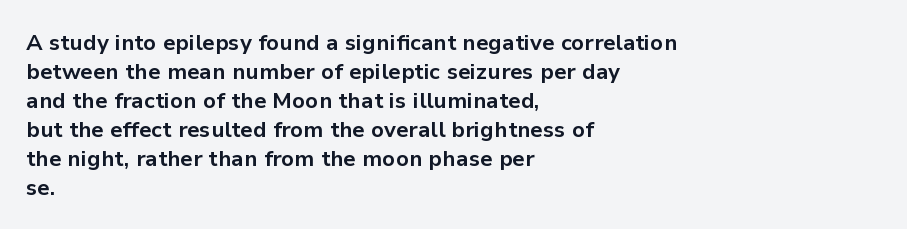
Q: Is the text bold? A: Yes.
Q: Is the text italic (slanted)? A: No, it is upright.
Q: Is the text underlined? A: No.
Q: How is the paragraph aligned? A: Left-aligned.
Q: Is the spacing between letters normal or unusually wide? A: Normal.
Q: Is the spacing between lines tight, normal or loose? A: Normal.
